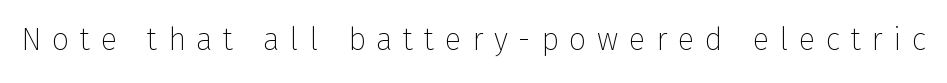
{"serif": "no", "italic": "no", "bold": "no", "weight": "thin", "width": "normal", "stroke_contrast": "low", "x_height": "medium", "monospaced": "no", "underline": "no", "letter_spacing": "wide", "letter_spacing_em": 0.34, "glyph_px": 31}
